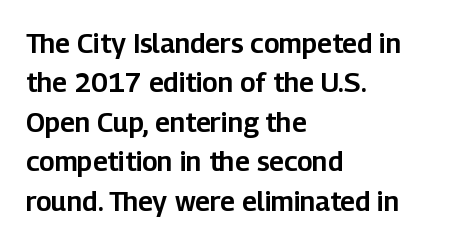
Q: Is the text italic (slanted)? A: No, it is upright.
Q: Is the text underlined? A: No.
Q: How is the paragraph aligned? A: Left-aligned.
Q: Is the spacing between letters normal or unusually wide? A: Normal.
Q: Is the spacing between lines tight, normal or loose? A: Normal.
